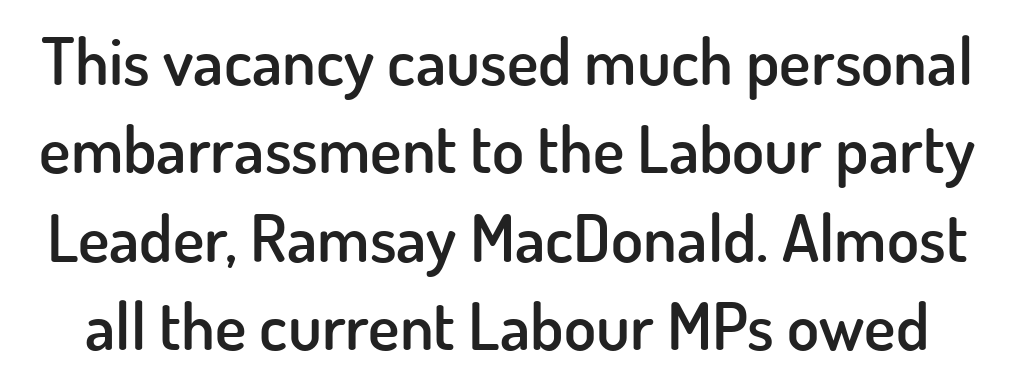
Q: Is the text bold? A: Semi-bold.
Q: Is the text italic (slanted)? A: No, it is upright.
Q: Is the typeface a serif or a sans-serif typeface? A: Sans-serif.
Q: Is the text underlined? A: No.
Q: Is the spacing between letters normal or unusually wide? A: Normal.
Q: Is the spacing between lines tight, normal or loose? A: Normal.
Q: Width (condensed, normal, or wide)? A: Normal.
Q: Stroke contrast? A: Low.
Q: x-height? A: Small.
Q: Monospaced? A: No.
